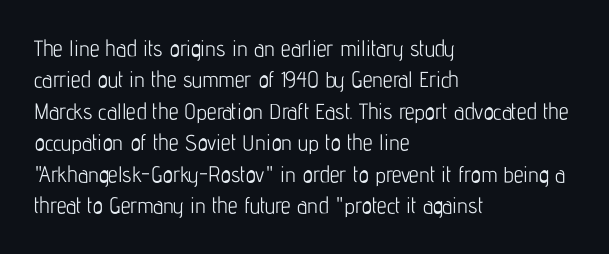
{"italic": "no", "bold": "no", "underline": "no", "align": "left", "line_spacing": "normal", "line_spacing_ratio": 1.43, "letter_spacing": "normal", "letter_spacing_em": 0.0, "glyph_px": 22}
